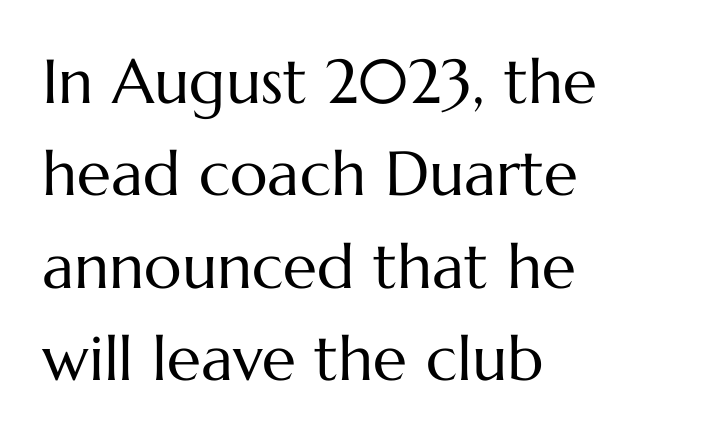
The image shows 62 px regular-weight type, upright; set left-aligned, normal line spacing (1.49x), normal letter spacing, not underlined; medium stroke contrast and a medium x-height.
